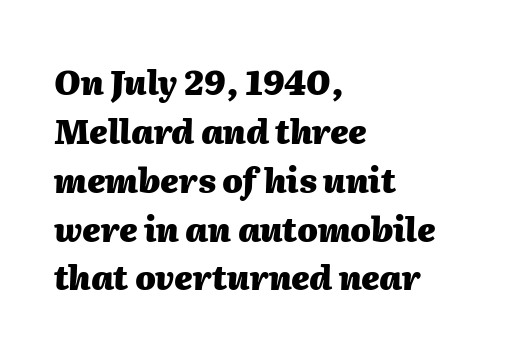
Character widths vary here, with narrow letters taking less room than wide ones. Caption: standard tracking, unaltered. These lines were composed using italics. The paragraph has a hard left edge and a soft right edge. Descender tails drop into unmarked territory. The leading is moderate, giving the passage an even texture.
